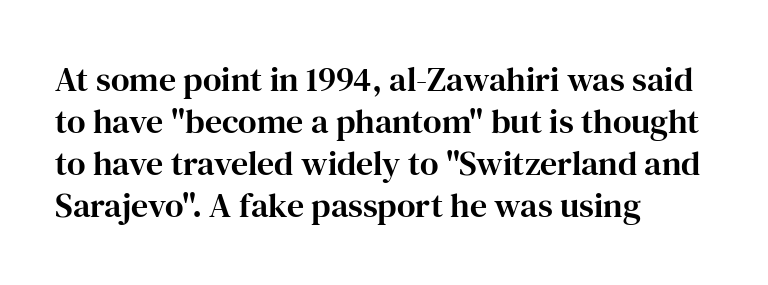
The image shows 34 px serif type, upright; set left-aligned, line spacing 1.24x, normal letter spacing, not underlined; high stroke contrast and a medium x-height.
